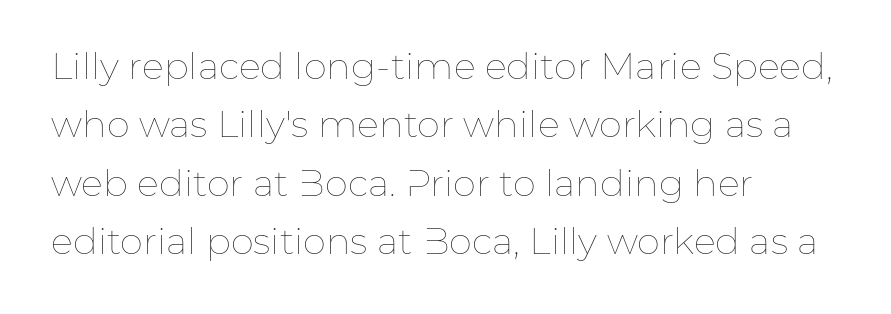
All the whitespace from short lines collects on the right. Observe the ordinary spacing: letters are neighbours, not strangers. Bare-footed words on every line. This block has exactly the height ordinary leading produces. Heft: none added — not bold.
